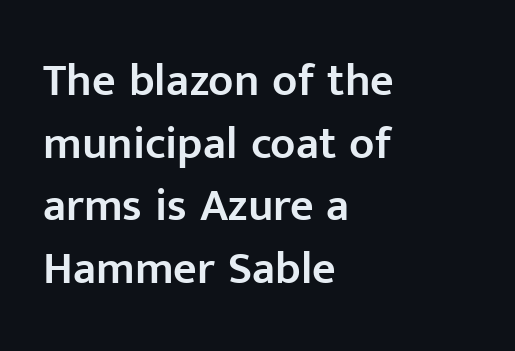
Q: Is the text bold? A: Semi-bold.
Q: Is the text italic (slanted)? A: No, it is upright.
Q: Is the typeface a serif or a sans-serif typeface? A: Sans-serif.
Q: Is the text underlined? A: No.
Q: How is the paragraph aligned? A: Left-aligned.
Q: Is the spacing between letters normal or unusually wide? A: Normal.
Q: Is the spacing between lines tight, normal or loose? A: Normal.
Q: Width (condensed, normal, or wide)? A: Normal.
Q: Stroke contrast? A: Low.
Q: x-height? A: Medium.
Q: Monospaced? A: No.
